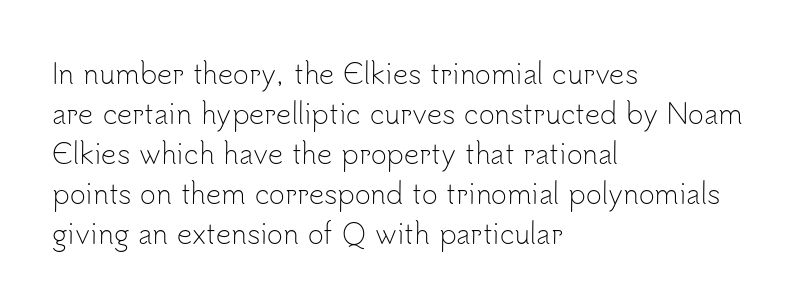
The image shows 27 px text type, upright; set left-aligned, normal line spacing (1.48x), normal letter spacing, not underlined.
